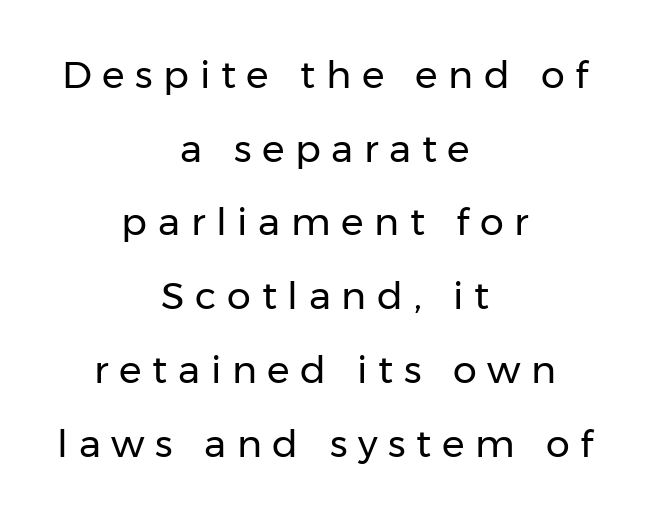
Q: Is the text bold? A: No.
Q: Is the text italic (slanted)? A: No, it is upright.
Q: Is the typeface a serif or a sans-serif typeface? A: Sans-serif.
Q: Is the text underlined? A: No.
Q: How is the paragraph aligned? A: Centered.
Q: Is the spacing between letters normal or unusually wide? A: Unusually wide.
Q: Is the spacing between lines tight, normal or loose? A: Loose.
Q: Width (condensed, normal, or wide)? A: Normal.
Q: Stroke contrast? A: Low.
Q: x-height? A: Medium.
Q: Monospaced? A: No.
